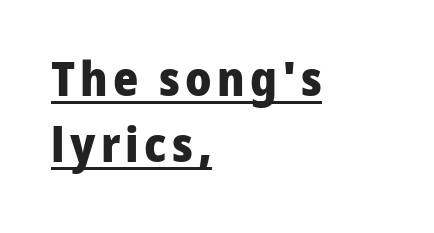
Q: Is the text bold? A: Yes.
Q: Is the text italic (slanted)? A: No, it is upright.
Q: Is the typeface a serif or a sans-serif typeface? A: Sans-serif.
Q: Is the text underlined? A: Yes.
Q: How is the paragraph aligned? A: Left-aligned.
Q: Is the spacing between lines tight, normal or loose? A: Normal.
Q: Width (condensed, normal, or wide)? A: Normal.
Q: Stroke contrast? A: Low.
Q: x-height? A: Medium.
Q: Monospaced? A: No.
